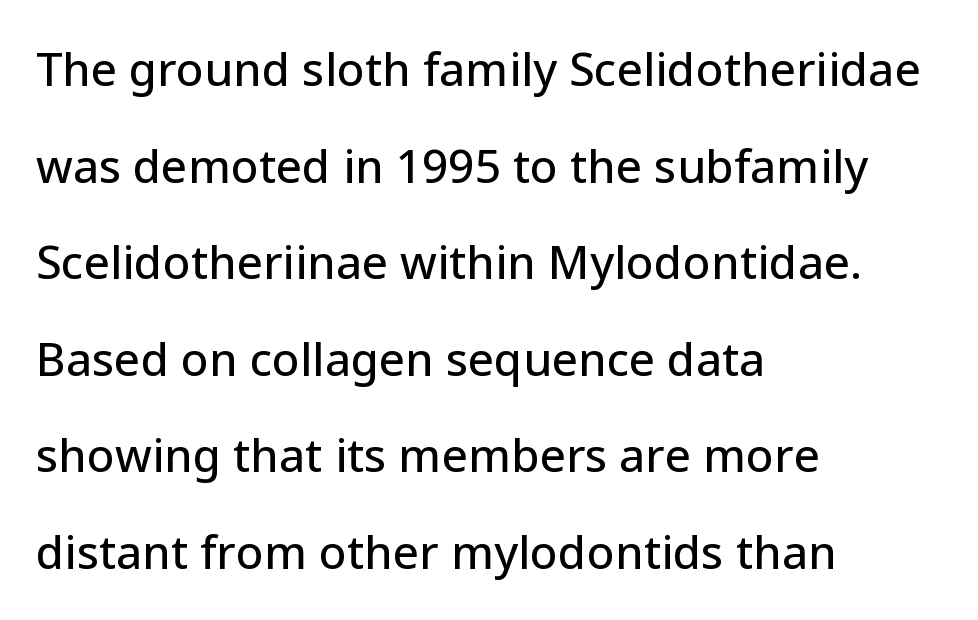
Q: Is the text italic (slanted)? A: No, it is upright.
Q: Is the typeface a serif or a sans-serif typeface? A: Sans-serif.
Q: Is the text underlined? A: No.
Q: How is the paragraph aligned? A: Left-aligned.
Q: Is the spacing between letters normal or unusually wide? A: Normal.
Q: Is the spacing between lines tight, normal or loose? A: Loose.
Q: Width (condensed, normal, or wide)? A: Normal.
Q: Stroke contrast? A: Low.
Q: x-height? A: Medium.
Q: Monospaced? A: No.
